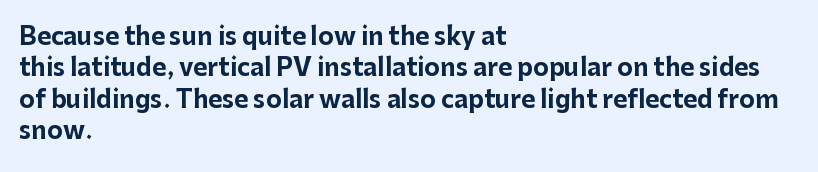
{"italic": "no", "bold": "yes", "underline": "no", "align": "left", "line_spacing": "normal", "line_spacing_ratio": 1.31, "letter_spacing": "normal", "letter_spacing_em": 0.0, "glyph_px": 24}
